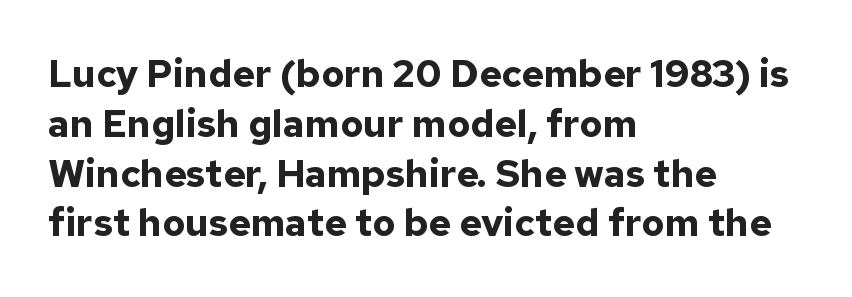
Q: Is the text bold? A: Yes.
Q: Is the text italic (slanted)? A: No, it is upright.
Q: Is the typeface a serif or a sans-serif typeface? A: Sans-serif.
Q: Is the text underlined? A: No.
Q: How is the paragraph aligned? A: Left-aligned.
Q: Is the spacing between letters normal or unusually wide? A: Normal.
Q: Is the spacing between lines tight, normal or loose? A: Normal.
Q: Width (condensed, normal, or wide)? A: Normal.
Q: Stroke contrast? A: Low.
Q: x-height? A: Medium.
Q: Monospaced? A: No.
